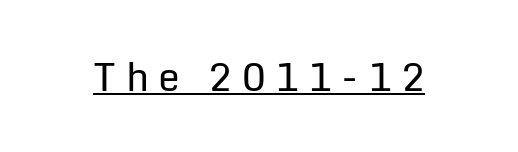
The typesetting does not lean heavy: it is not bold. These characters rest on top of a visible drawn line. The rendering uses natural spacing where letterforms have individual widths. Font category for this specimen: sans-serif. Tracking value appears strongly positive — letters spread wide.
